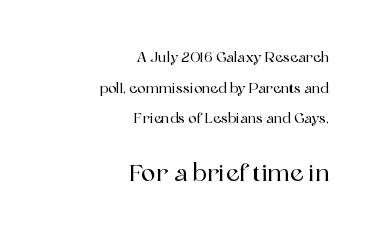
Q: Is the text italic (slanted)? A: No, it is upright.
Q: Is the text underlined? A: No.
Q: How is the paragraph aligned? A: Right-aligned.
Q: Is the spacing between letters normal or unusually wide? A: Normal.
Q: Is the spacing between lines tight, normal or loose? A: Loose.
Q: Which block of text is set in a larger size, the first (top) or the second (bottom)? A: The second (bottom) one.
